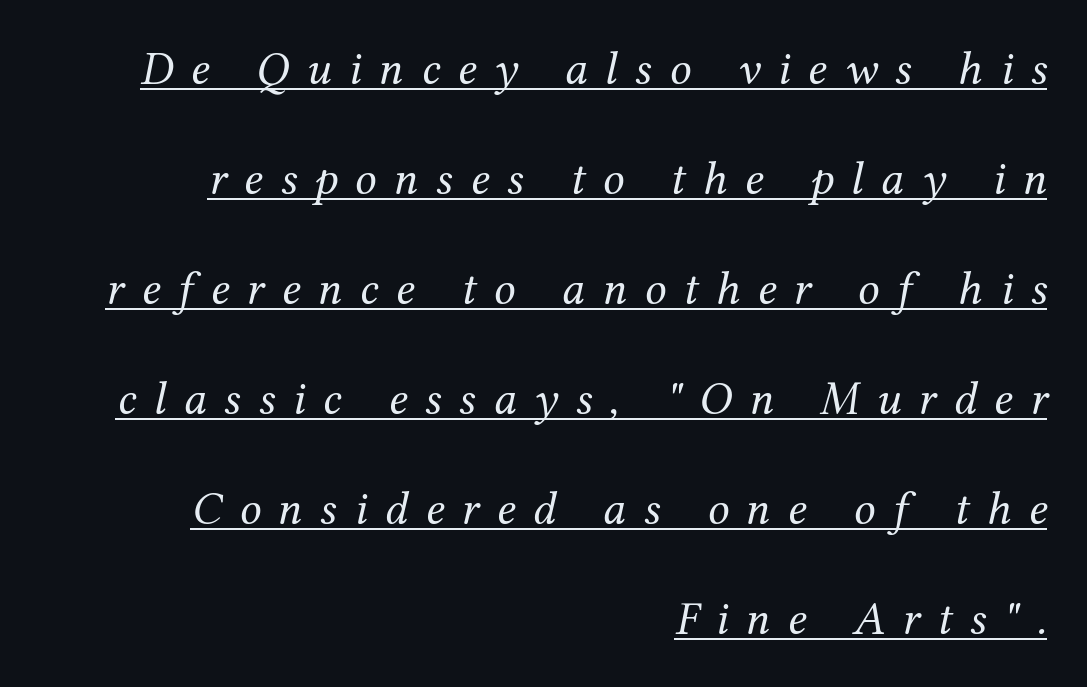
Q: Is the text bold? A: No.
Q: Is the text italic (slanted)? A: Yes, it leans right by about 12 degrees.
Q: Is the typeface a serif or a sans-serif typeface? A: Serif.
Q: Is the text underlined? A: Yes.
Q: How is the paragraph aligned? A: Right-aligned.
Q: Is the spacing between letters normal or unusually wide? A: Unusually wide.
Q: Is the spacing between lines tight, normal or loose? A: Loose.
Q: Width (condensed, normal, or wide)? A: Normal.
Q: Stroke contrast? A: Medium.
Q: x-height? A: Medium.
Q: Monospaced? A: No.
